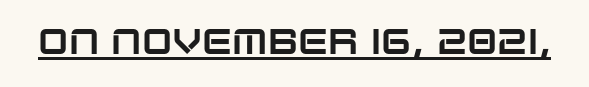
{"serif": "no", "italic": "no", "width": "normal", "stroke_contrast": "low", "x_height": "large", "monospaced": "no", "underline": "yes", "letter_spacing": "normal", "letter_spacing_em": 0.0, "glyph_px": 36}
